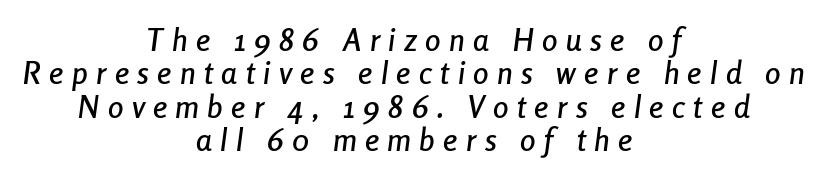
Unmarked baselines from the first word to the last. It's the slanting kind of type. Each letter keeps its own natural width here, so spacing adapts to shape. The letters are spread apart with noticeably loose tracking.
